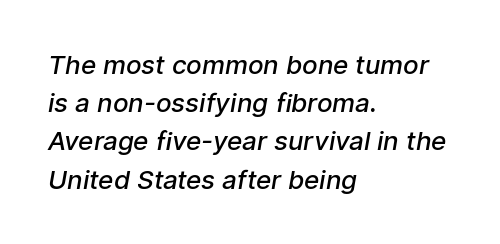
Notice the strokes are somewhat thickened but not fully heavy: this is a semibold. Is the block centered? No — it sits flush against the left margin. The foot of each line stays bare and open. One glance says typical: line gaps are just what's usual. Each word holds together tightly as a unit, with standard inter-letter gaps.
